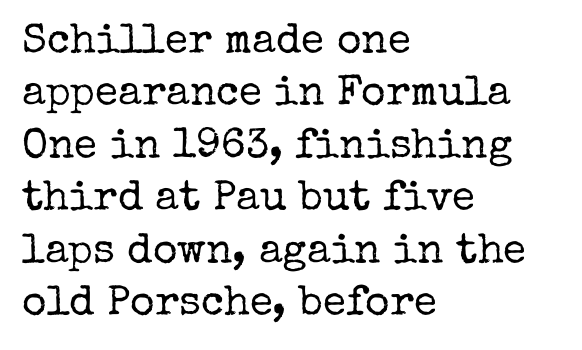
The strip under each line holds only bare page. The passage shown is typeset with a serif family. A classic flush-left, rag-right setting is used for this passage. The weight tops out at a normal text grade. The letters sit at their default tracking, neither squeezed nor spread. Do the letters lean? They stand straight.
